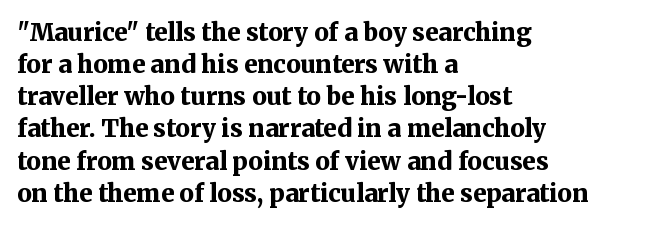
Q: Is the text bold? A: Yes.
Q: Is the text italic (slanted)? A: No, it is upright.
Q: Is the text underlined? A: No.
Q: How is the paragraph aligned? A: Left-aligned.
Q: Is the spacing between letters normal or unusually wide? A: Normal.
Q: Is the spacing between lines tight, normal or loose? A: Normal.
